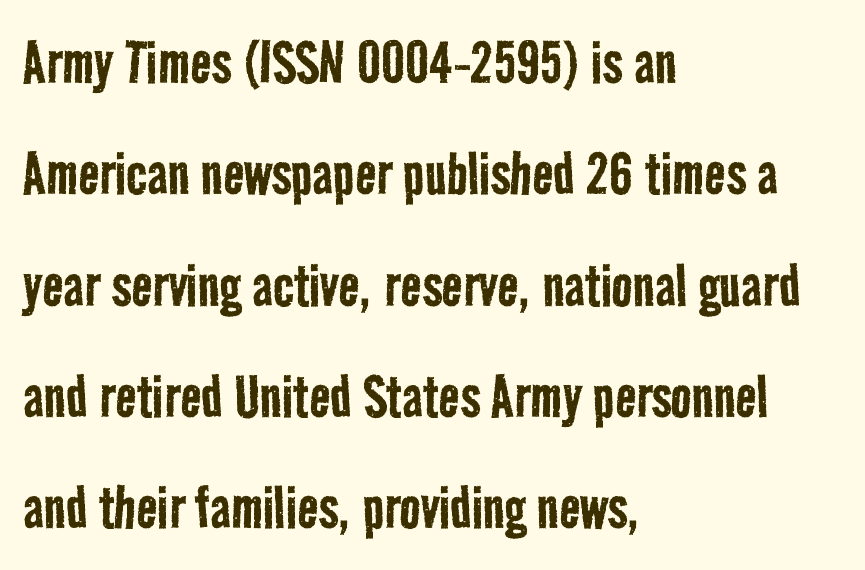
Vertical stems look standard width or narrower in stroke. Varying glyph widths throughout — classic text-font behaviour. Honestly, the letter spacing is just normal — you wouldn't notice it. Is there much room between lines? A standard amount, neither cramped nor airy.
